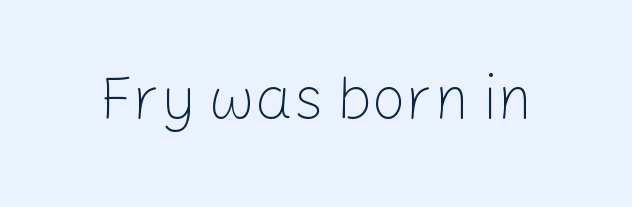
No extra ink here — the face is not bold. There is no visible air inserted between adjacent glyphs. The area under the type is left untouched. No feet cap the strokes, marking this as sans-serif type.
